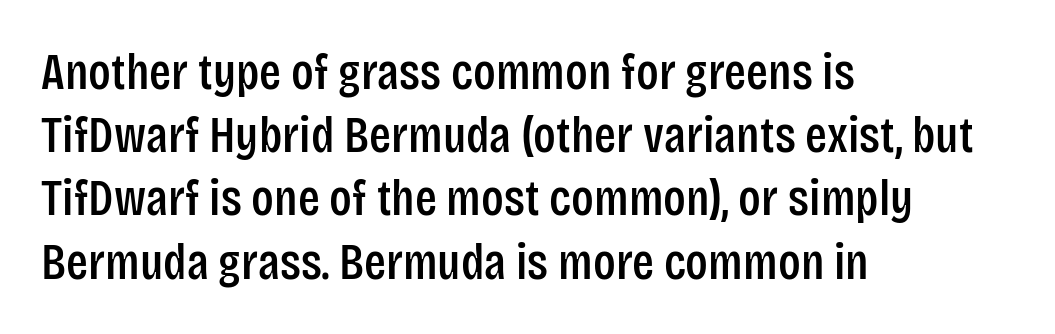
Q: Is the text italic (slanted)? A: No, it is upright.
Q: Is the typeface a serif or a sans-serif typeface? A: Sans-serif.
Q: Is the text underlined? A: No.
Q: How is the paragraph aligned? A: Left-aligned.
Q: Is the spacing between letters normal or unusually wide? A: Normal.
Q: Width (condensed, normal, or wide)? A: Condensed.
Q: Stroke contrast? A: Low.
Q: x-height? A: Large.
Q: Monospaced? A: No.
